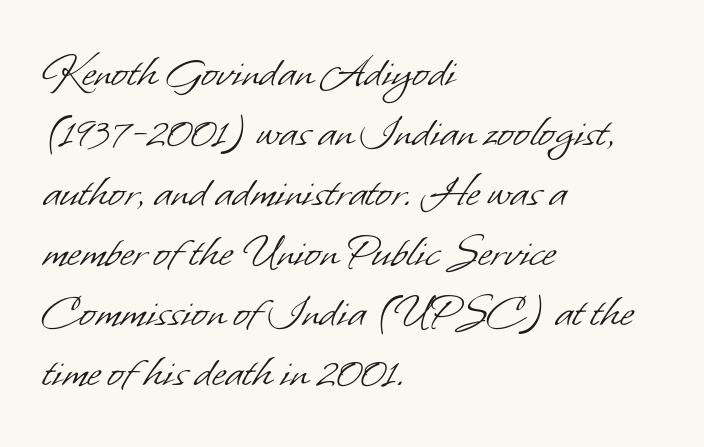
The image shows 48 px light sans-serif type; set left-aligned, normal line spacing (1.25x), normal letter spacing, not underlined; low stroke contrast and a small x-height.
